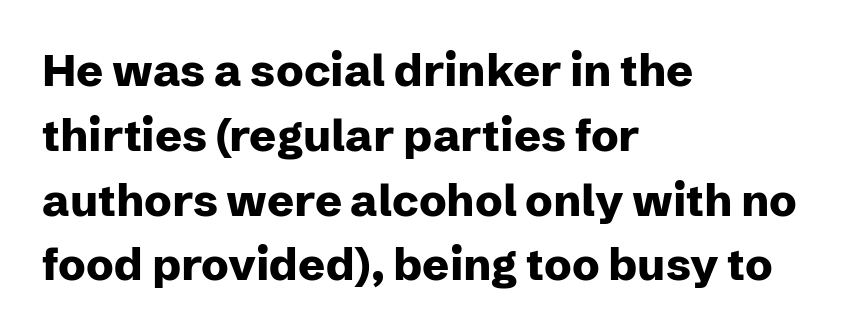
Q: Is the text bold? A: Yes.
Q: Is the text italic (slanted)? A: No, it is upright.
Q: Is the typeface a serif or a sans-serif typeface? A: Sans-serif.
Q: Is the text underlined? A: No.
Q: How is the paragraph aligned? A: Left-aligned.
Q: Is the spacing between letters normal or unusually wide? A: Normal.
Q: Is the spacing between lines tight, normal or loose? A: Normal.
Q: Width (condensed, normal, or wide)? A: Normal.
Q: Stroke contrast? A: Low.
Q: x-height? A: Medium.
Q: Monospaced? A: No.
